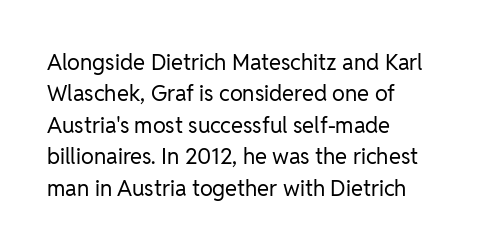
The image shows 22 px text type, upright; set left-aligned, normal line spacing (1.43x), normal letter spacing, not underlined.
